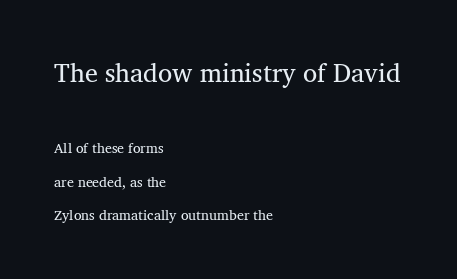
Q: Is the text bold? A: No.
Q: Is the text italic (slanted)? A: No, it is upright.
Q: Is the text underlined? A: No.
Q: How is the paragraph aligned? A: Left-aligned.
Q: Is the spacing between letters normal or unusually wide? A: Normal.
Q: Is the spacing between lines tight, normal or loose? A: Loose.
Q: Which block of text is set in a larger size, the first (top) or the second (bottom)? A: The first (top) one.
